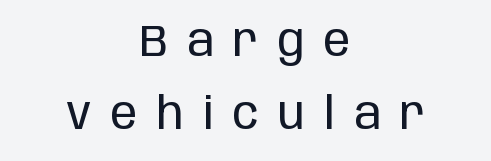
{"serif": "no", "italic": "no", "bold": "no", "weight": "regular", "width": "condensed", "stroke_contrast": "low", "x_height": "large", "monospaced": "no", "underline": "no", "align": "center", "line_spacing": "normal", "line_spacing_ratio": 1.63, "letter_spacing": "wide", "letter_spacing_em": 0.43, "glyph_px": 45}
